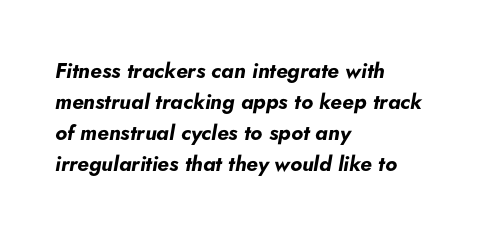
Q: Is the text bold? A: Yes.
Q: Is the text italic (slanted)? A: Yes, it leans right by about 5 degrees.
Q: Is the text underlined? A: No.
Q: How is the paragraph aligned? A: Left-aligned.
Q: Is the spacing between letters normal or unusually wide? A: Normal.
Q: Is the spacing between lines tight, normal or loose? A: Normal.
